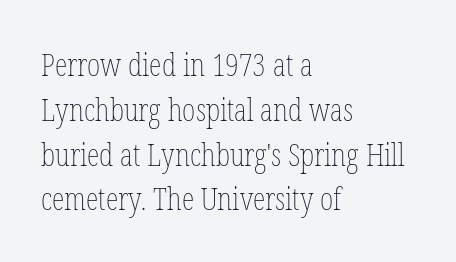
The typography opts for an upright posture over an oblique one. The passage shown is not bold in any degree. Letter spacing: default. The letters advance in unequal steps, a hallmark of proportional type.
